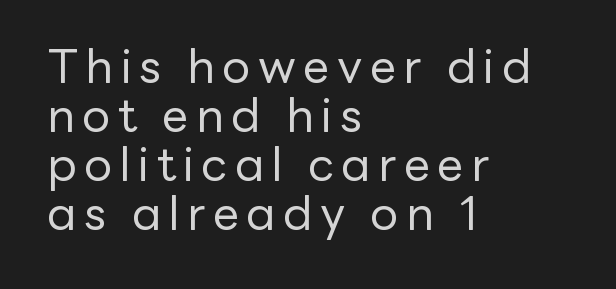
Q: Is the text bold? A: No.
Q: Is the text italic (slanted)? A: No, it is upright.
Q: Is the typeface a serif or a sans-serif typeface? A: Sans-serif.
Q: Is the text underlined? A: No.
Q: How is the paragraph aligned? A: Left-aligned.
Q: Is the spacing between lines tight, normal or loose? A: Tight.
Q: Width (condensed, normal, or wide)? A: Normal.
Q: Stroke contrast? A: Low.
Q: x-height? A: Medium.
Q: Monospaced? A: No.
